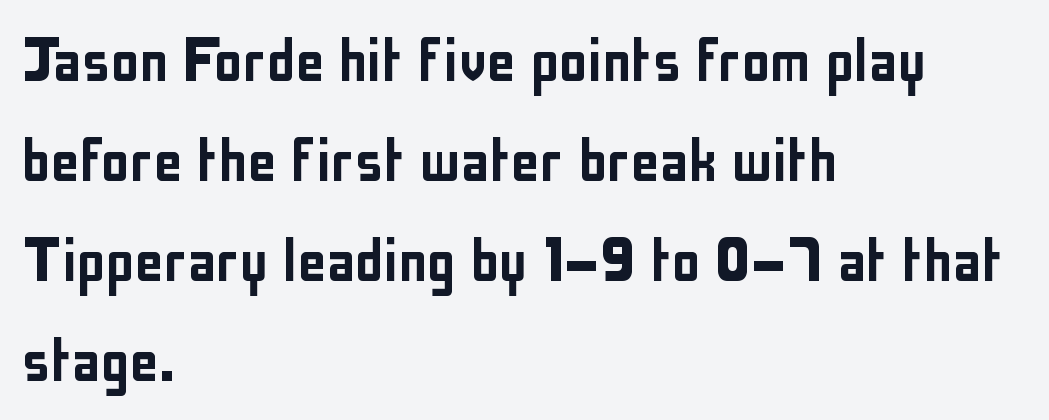
Q: Is the text italic (slanted)? A: No, it is upright.
Q: Is the typeface a serif or a sans-serif typeface? A: Sans-serif.
Q: Is the text underlined? A: No.
Q: How is the paragraph aligned? A: Left-aligned.
Q: Is the spacing between letters normal or unusually wide? A: Normal.
Q: Is the spacing between lines tight, normal or loose? A: Normal.
Q: Width (condensed, normal, or wide)? A: Condensed.
Q: Stroke contrast? A: Low.
Q: x-height? A: Medium.
Q: Monospaced? A: No.
